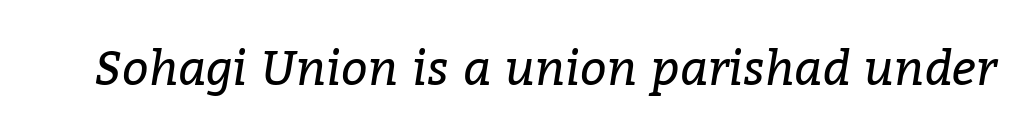
A serif font was chosen for this passage. Proportional: the letters do not fall into vertical columns. Honestly, there is no underline to notice here at all. The whole block is typeset with a tilt. What stands out about the letter spacing? Nothing — it is the standard amount. Weight class: somewhere from thin through regular.
